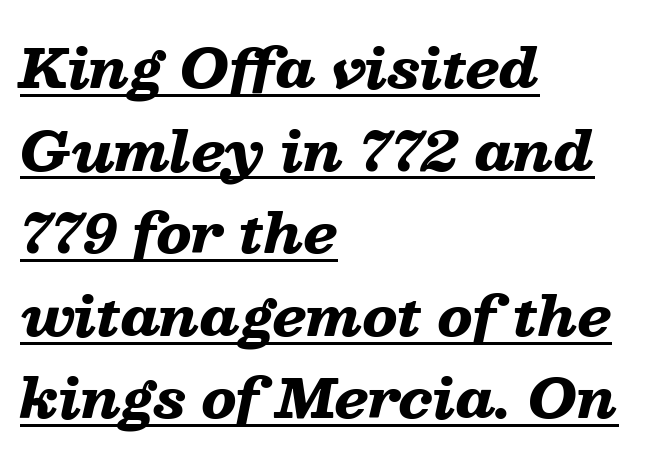
The image shows 54 px heavy, wide type, italic (leaning right); set left-aligned, normal line spacing (1.53x), normal letter spacing, underlined; low stroke contrast and a medium x-height.
